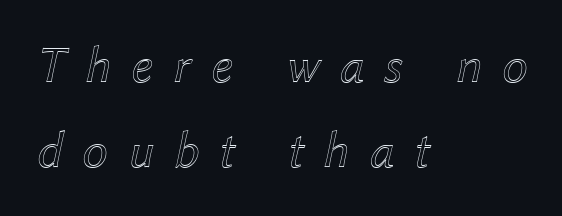
The area under the type is left untouched. Note the varied advance widths — an 'i' is clearly narrower than an 'm'. The glyphs look as if they've been sheared to an angle. Inter-character spacing is expanded well beyond the font's built-in metrics.
